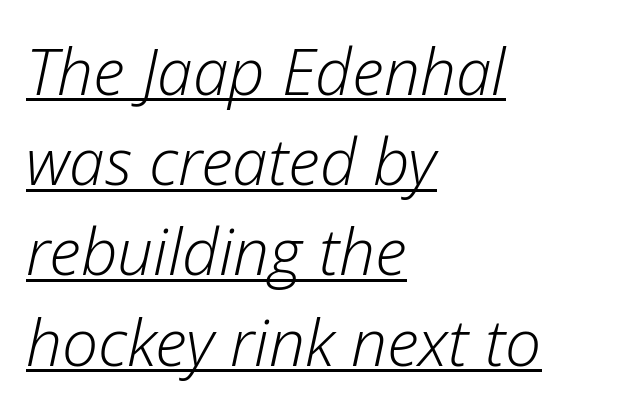
Q: Is the text bold? A: No.
Q: Is the text italic (slanted)? A: Yes, it leans right by about 12 degrees.
Q: Is the text underlined? A: Yes.
Q: How is the paragraph aligned? A: Left-aligned.
Q: Is the spacing between letters normal or unusually wide? A: Normal.
Q: Is the spacing between lines tight, normal or loose? A: Normal.
Q: Width (condensed, normal, or wide)? A: Normal.
Q: Stroke contrast? A: Low.
Q: x-height? A: Medium.
Q: Monospaced? A: No.
